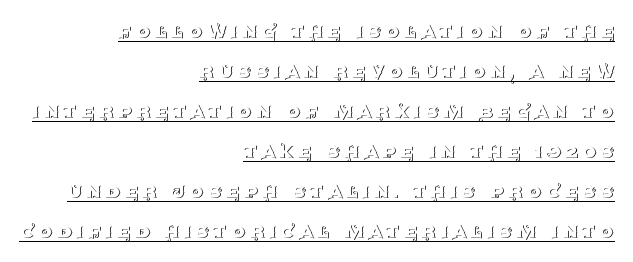
Characters remain perfectly vertical along every line. Underlining? Definitely there. Each line ends at the same right margin while the left side varies. Stroke mass is kept to a normal reading level or below.
